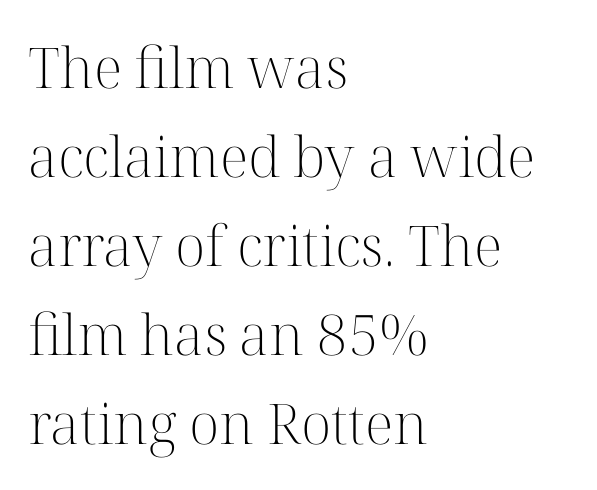
The image shows 56 px light serif type, upright; set left-aligned, normal line spacing (1.59x), normal letter spacing, not underlined; high stroke contrast and a medium x-height.
